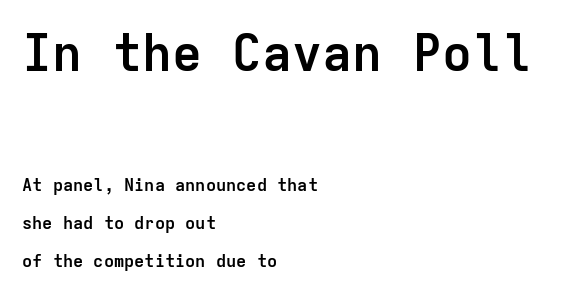
The image shows 50 px semibold sans-serif type, upright, monospaced; set left-aligned, loose line spacing (2.24x), normal letter spacing, not underlined; the first (top) block is 2.94x larger; low stroke contrast and a medium x-height.
